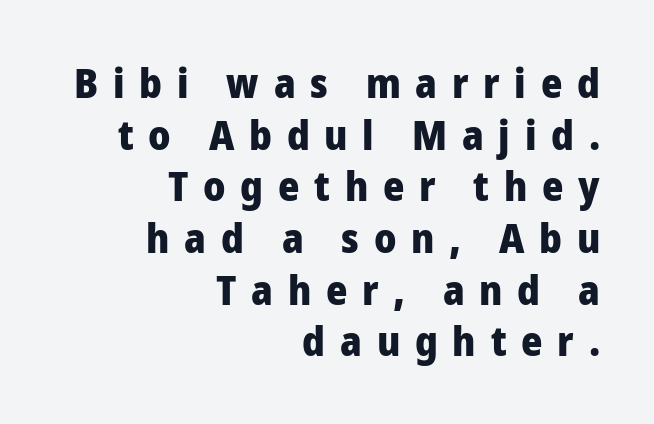
Q: Is the text bold? A: Yes.
Q: Is the text italic (slanted)? A: No, it is upright.
Q: Is the typeface a serif or a sans-serif typeface? A: Sans-serif.
Q: Is the text underlined? A: No.
Q: How is the paragraph aligned? A: Right-aligned.
Q: Is the spacing between letters normal or unusually wide? A: Unusually wide.
Q: Is the spacing between lines tight, normal or loose? A: Normal.
Q: Width (condensed, normal, or wide)? A: Normal.
Q: Stroke contrast? A: Low.
Q: x-height? A: Medium.
Q: Monospaced? A: No.
